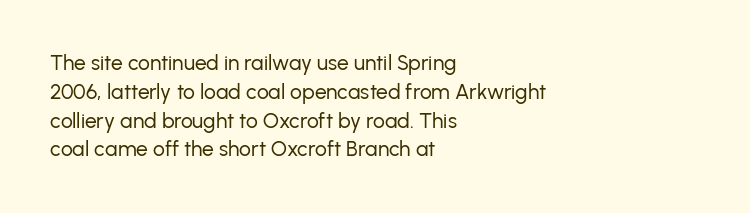
Q: Is the text bold? A: No.
Q: Is the text italic (slanted)? A: No, it is upright.
Q: Is the text underlined? A: No.
Q: How is the paragraph aligned? A: Left-aligned.
Q: Is the spacing between letters normal or unusually wide? A: Normal.
Q: Is the spacing between lines tight, normal or loose? A: Normal.
